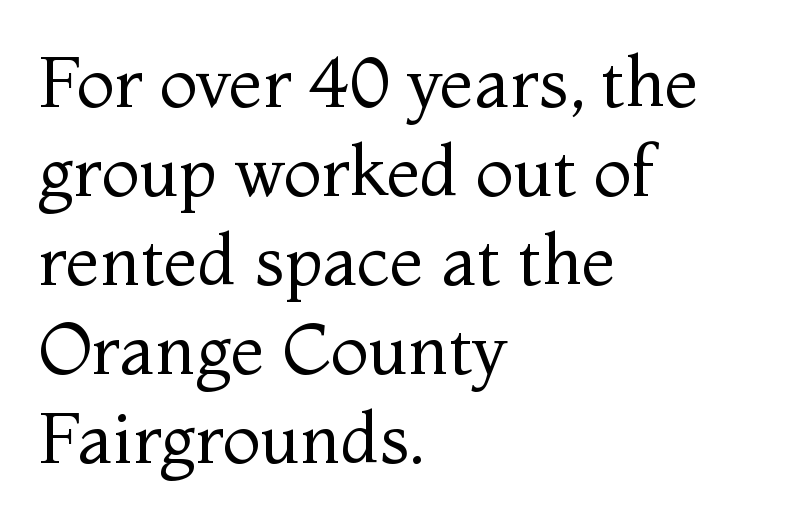
The image shows 70 px regular-weight serif type, upright; set left-aligned, normal line spacing (1.27x), normal letter spacing, not underlined; medium stroke contrast and a medium x-height.
